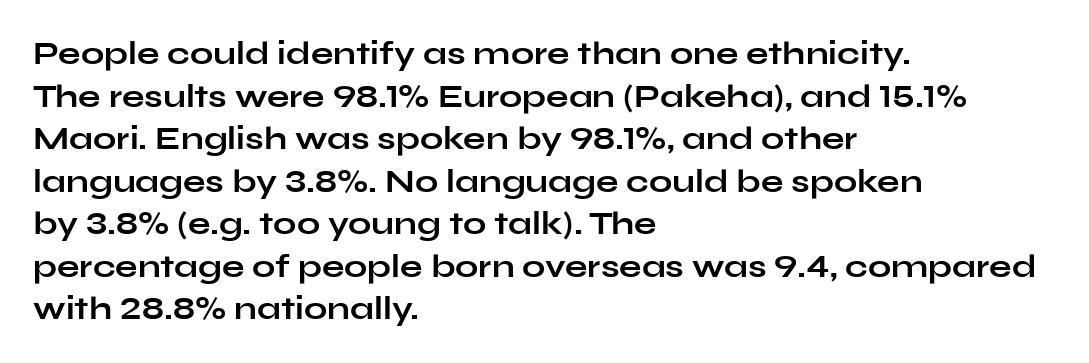
Nothing unusual about the tracking: characters are spaced as the font intends. Notice how the passage keeps a crisp vertical edge on the left only. Honestly, the row spacing looks completely unremarkable. Style check: upright.
